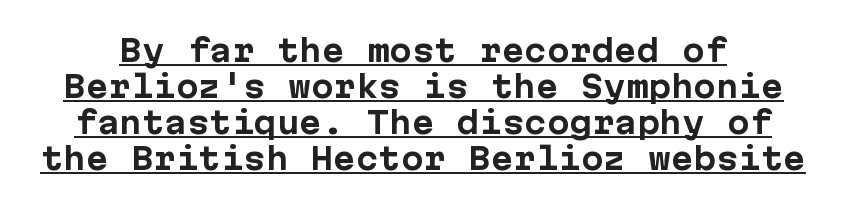
The letters march in equal steps, a hallmark of fixed-pitch type. Type style note: lacks serifs. What decoration does the sample have? An underline. Posture: straight, roman, zero tilt. The letterforms sit shoulder to shoulder at normal distance. In terms of weight, the rendering is a true, heavy bold.
